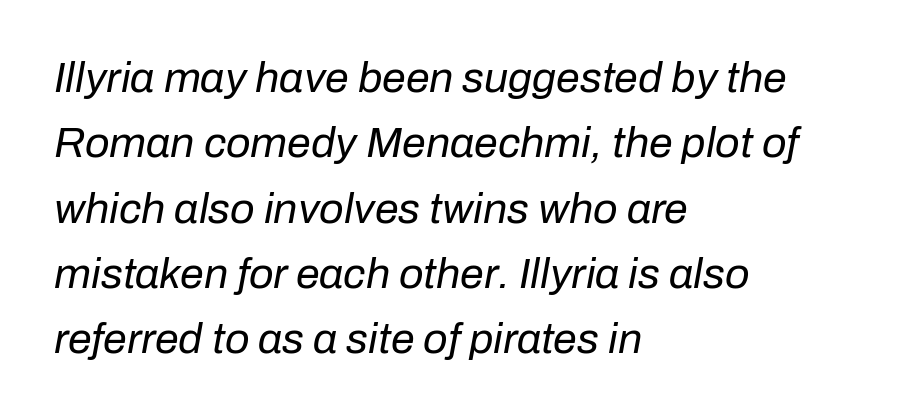
Q: Is the text bold? A: No.
Q: Is the text italic (slanted)? A: Yes, it leans right by about 10 degrees.
Q: Is the text underlined? A: No.
Q: How is the paragraph aligned? A: Left-aligned.
Q: Is the spacing between letters normal or unusually wide? A: Normal.
Q: Is the spacing between lines tight, normal or loose? A: Normal.
Q: Width (condensed, normal, or wide)? A: Normal.
Q: Stroke contrast? A: Low.
Q: x-height? A: Medium.
Q: Monospaced? A: No.
